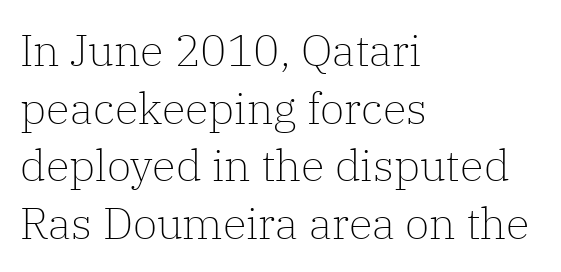
Varying glyph widths throughout — classic text-font behaviour. Does the copy run flush right? No — it runs flush left. The block of text has a typical density, with ordinary space between rows. Tracking here is standard; glyphs follow each other at the usual distance. Weight: not bold — regular or lighter.
